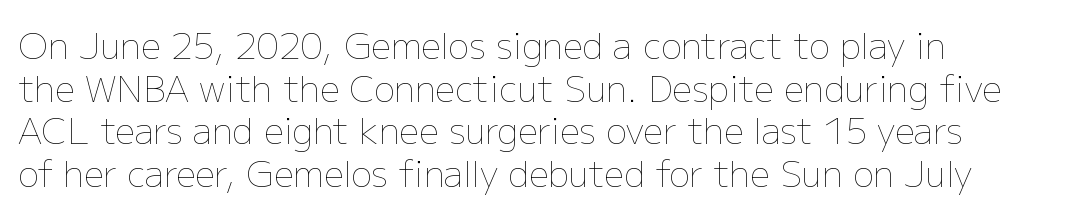
{"italic": "no", "bold": "no", "weight": "thin", "width": "normal", "stroke_contrast": "low", "x_height": "medium", "monospaced": "no", "underline": "no", "align": "left", "line_spacing_ratio": 1.22, "letter_spacing": "normal", "letter_spacing_em": 0.0, "glyph_px": 35}
